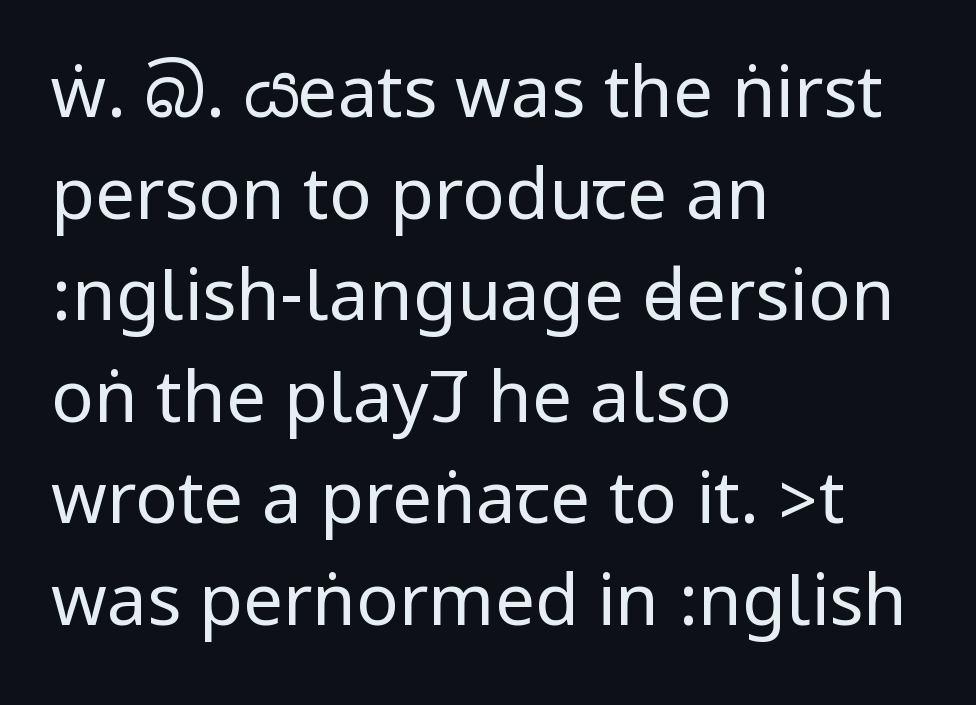
Q: Is the text bold? A: No.
Q: Is the text italic (slanted)? A: No, it is upright.
Q: Is the typeface a serif or a sans-serif typeface? A: Sans-serif.
Q: Is the text underlined? A: No.
Q: How is the paragraph aligned? A: Left-aligned.
Q: Is the spacing between letters normal or unusually wide? A: Normal.
Q: Is the spacing between lines tight, normal or loose? A: Normal.
Q: Width (condensed, normal, or wide)? A: Condensed.
Q: Stroke contrast? A: Low.
